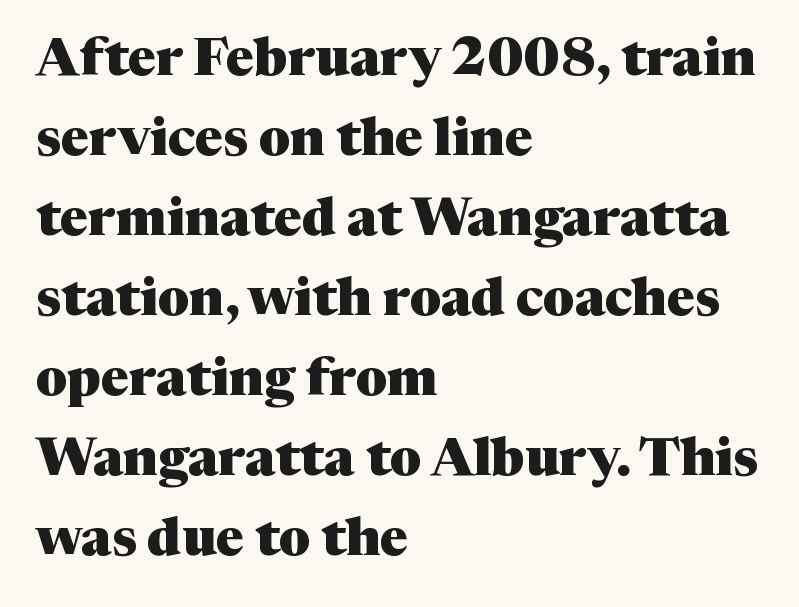
Q: Is the text bold? A: Yes.
Q: Is the text italic (slanted)? A: No, it is upright.
Q: Is the typeface a serif or a sans-serif typeface? A: Serif.
Q: Is the text underlined? A: No.
Q: How is the paragraph aligned? A: Left-aligned.
Q: Is the spacing between letters normal or unusually wide? A: Normal.
Q: Is the spacing between lines tight, normal or loose? A: Normal.
Q: Width (condensed, normal, or wide)? A: Normal.
Q: Stroke contrast? A: Medium.
Q: x-height? A: Medium.
Q: Monospaced? A: No.
